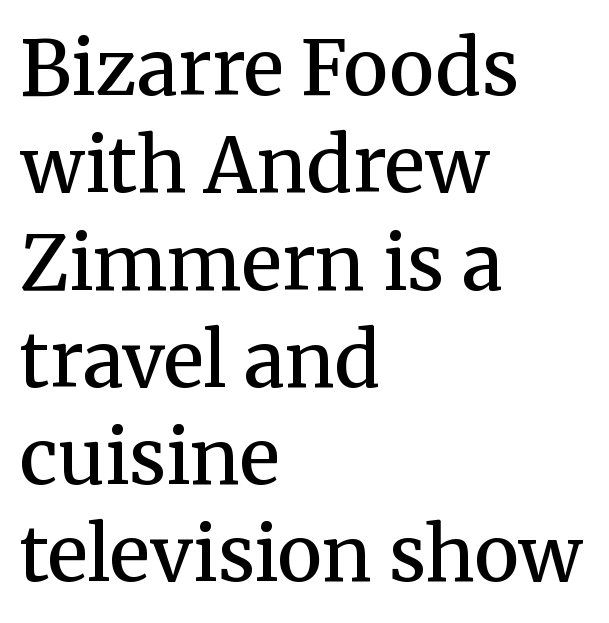
The baseline area is clear. You could not count columns in this text — the font is proportionally spaced. Caption: semibold face, moderately heavy strokes. The block of text has a typical density, with ordinary space between rows. The passage shown has conventional tracking throughout.
